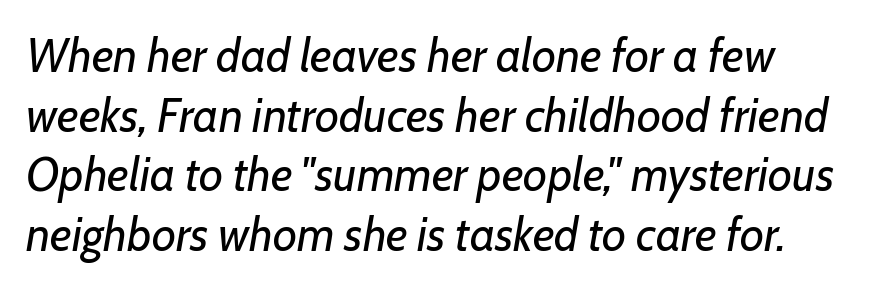
The image shows 47 px regular-weight type, italic (leaning right); set left-aligned, normal line spacing (1.27x), normal letter spacing, not underlined; low stroke contrast and a medium x-height.
